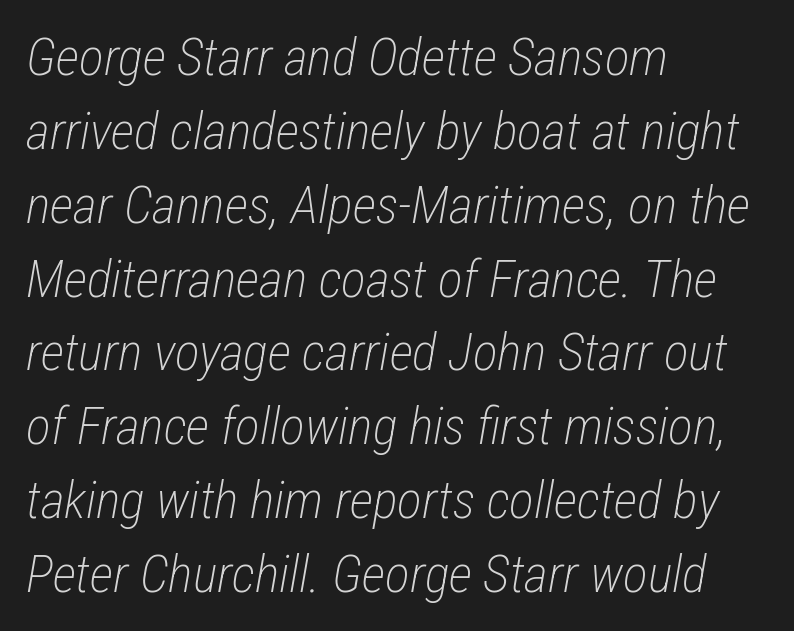
{"italic": "yes", "lean": "right", "slant_degrees": 12, "bold": "no", "weight": "light", "width": "condensed", "stroke_contrast": "low", "x_height": "medium", "monospaced": "no", "underline": "no", "align": "left", "line_spacing": "normal", "line_spacing_ratio": 1.42, "letter_spacing": "normal", "letter_spacing_em": 0.0, "glyph_px": 52}
